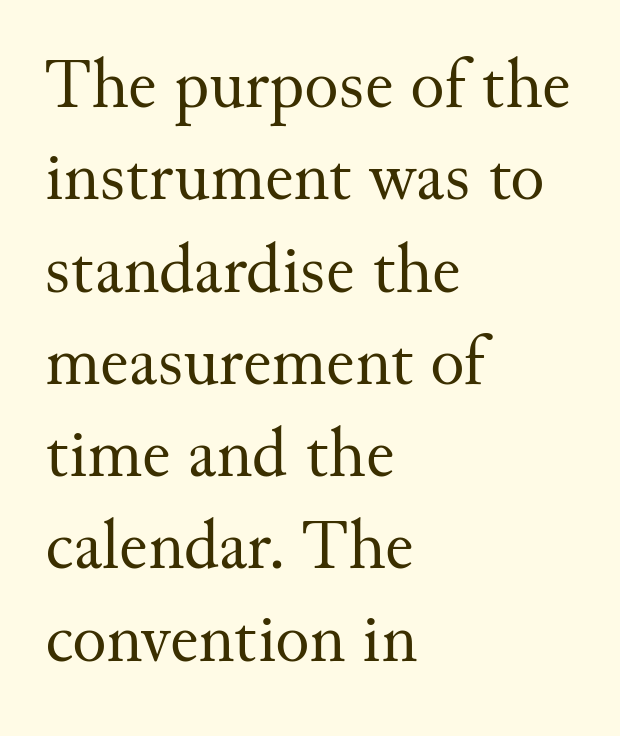
The specimen omits any rule beneath the text block's lines. Is there any slant? The stems are plumb. Honestly, the row spacing looks completely unremarkable. Heft: none added — not bold.
